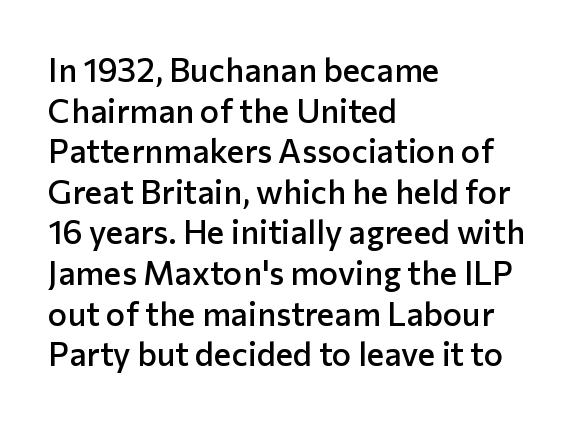
The image shows 33 px semibold sans-serif type, upright; set left-aligned, line spacing 1.23x, normal letter spacing, not underlined; low stroke contrast and a medium x-height.
